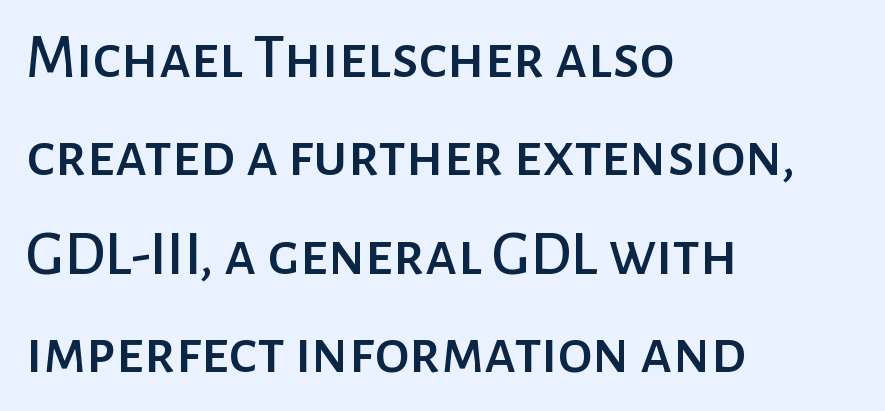
Q: Is the text italic (slanted)? A: No, it is upright.
Q: Is the typeface a serif or a sans-serif typeface? A: Sans-serif.
Q: Is the text underlined? A: No.
Q: How is the paragraph aligned? A: Left-aligned.
Q: Is the spacing between letters normal or unusually wide? A: Normal.
Q: Is the spacing between lines tight, normal or loose? A: Normal.
Q: Width (condensed, normal, or wide)? A: Normal.
Q: Stroke contrast? A: Low.
Q: x-height? A: Medium.
Q: Monospaced? A: No.
